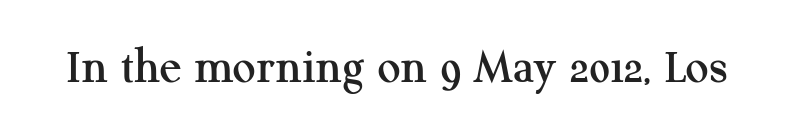
The image shows 51 px serif type, upright; set normal letter spacing, not underlined; medium stroke contrast and a medium x-height.
